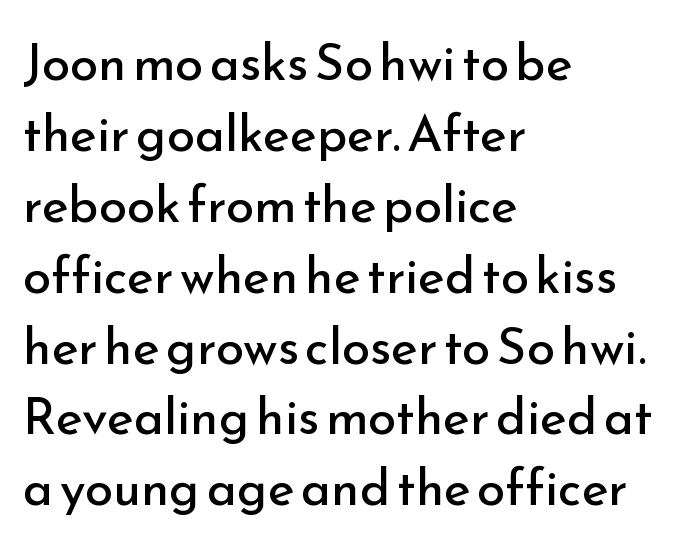
This sample keeps an unexceptional amount of space between lines. In terms of letterform style, serifs are entirely absent. The rag falls on the right side of this text block. How are the letters spaced? Ordinarily, with no added tracking. Designer's note — italics off, roman on.
